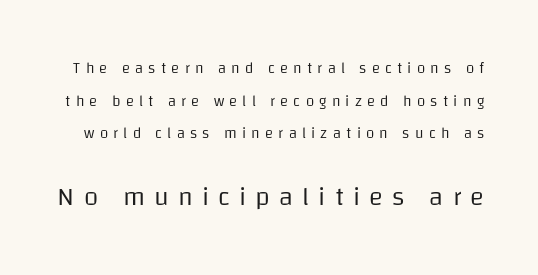
The image shows 26 px text type, upright; set loose line spacing (2.18x), unusually wide letter spacing (+0.35 em), not underlined; the second (bottom) block is 1.73x larger.
